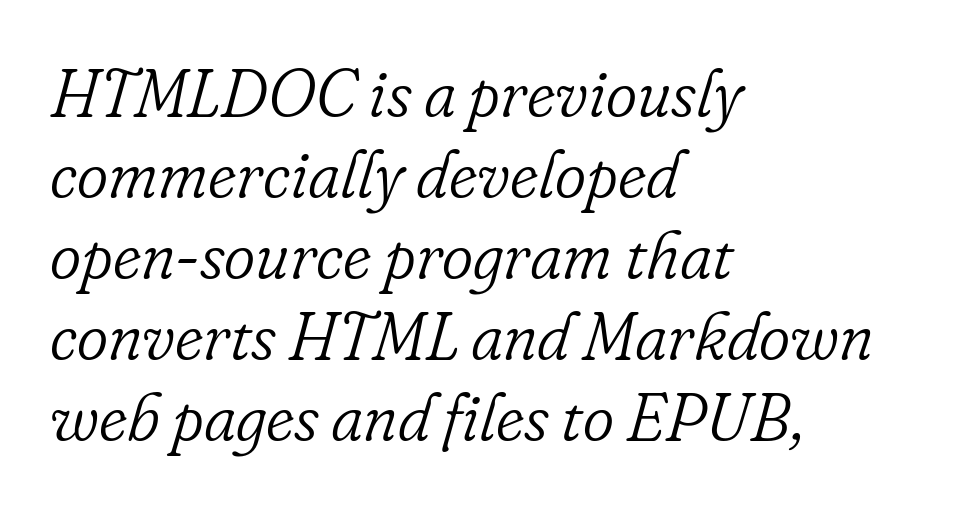
Unbolded letterforms with no extra heft. Stroke terminals: seriffed. Teacher's note: observe the even left margin — that is flush-left alignment. The baseline area is clear. This sample uses an oblique cut, with every glyph tilted off the vertical. The tracking reads as untouched default to a designer's eye.
